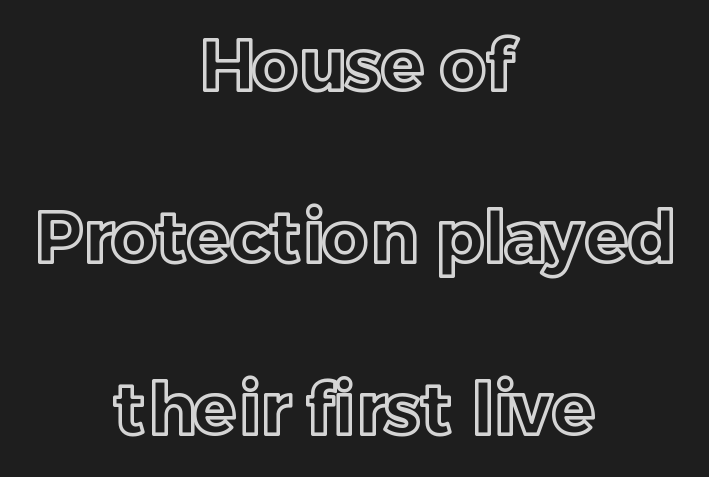
The image shows 71 px text type, upright; set centered, loose line spacing (2.42x), normal letter spacing, not underlined; a medium x-height.
